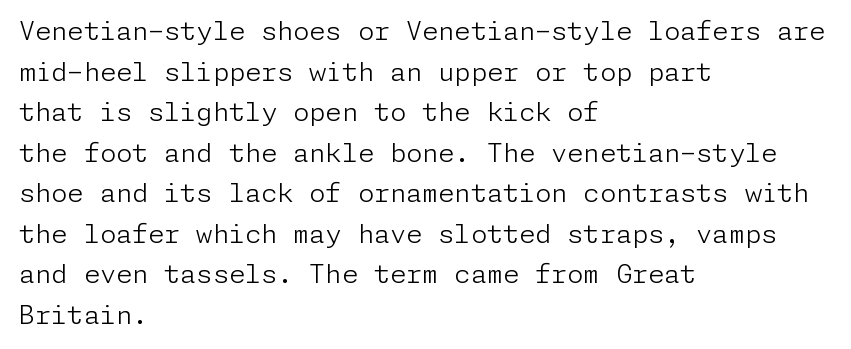
Q: Is the text bold? A: No.
Q: Is the text italic (slanted)? A: No, it is upright.
Q: Is the text underlined? A: No.
Q: How is the paragraph aligned? A: Left-aligned.
Q: Is the spacing between letters normal or unusually wide? A: Normal.
Q: Is the spacing between lines tight, normal or loose? A: Normal.
